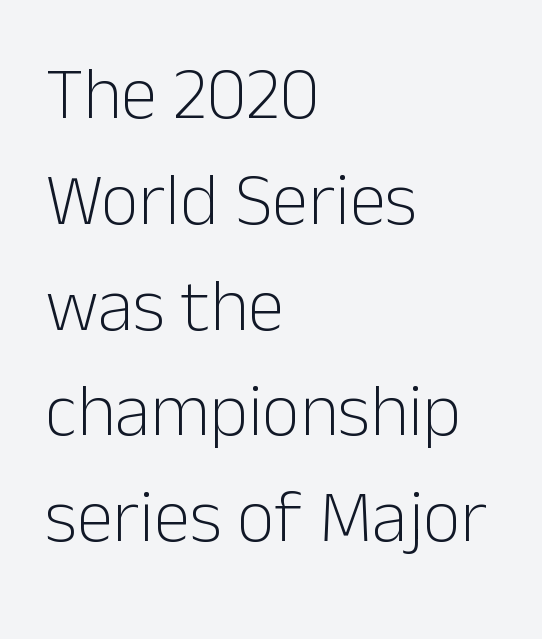
The image shows 74 px light sans-serif type, upright; set left-aligned, normal line spacing (1.43x), normal letter spacing, not underlined; low stroke contrast and a medium x-height.
